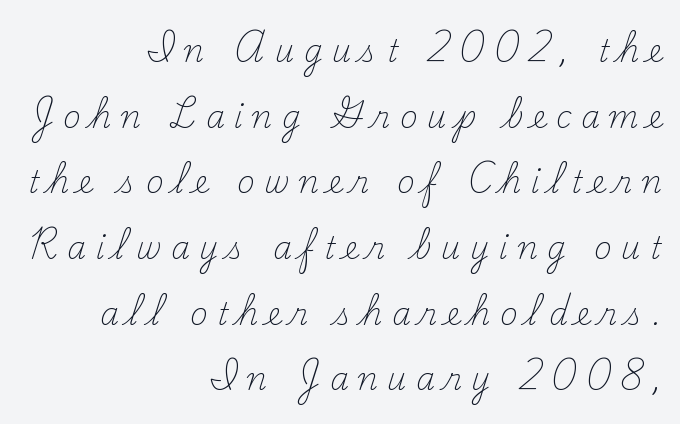
Is this a fixed-width face? No — the glyphs have proportional, varying widths. Successive baselines arrive slowly, with a big drop between each. The characters are drawn with everyday or finer stroke widths. Typeset ragged left — the right edge is the straight one.
